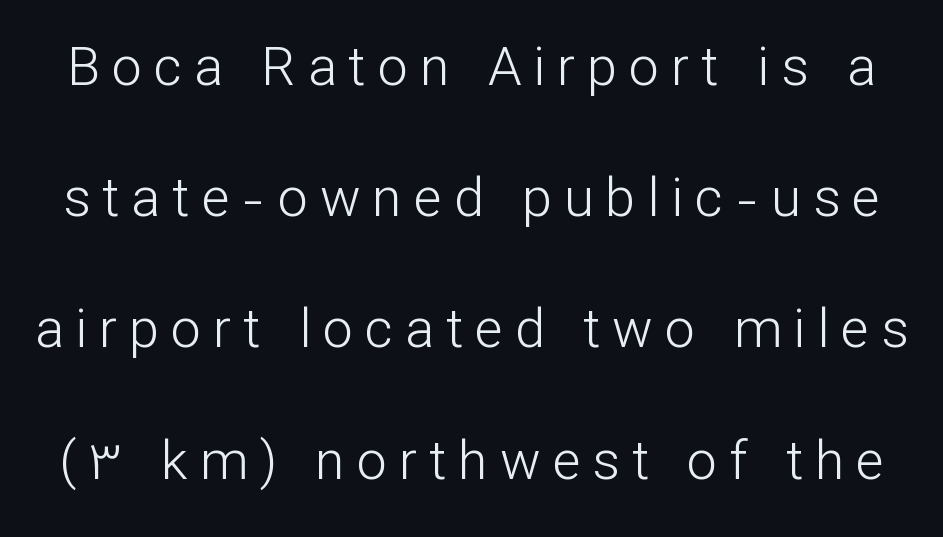
Q: Is the text bold? A: No.
Q: Is the text italic (slanted)? A: No, it is upright.
Q: Is the typeface a serif or a sans-serif typeface? A: Sans-serif.
Q: Is the text underlined? A: No.
Q: Is the spacing between letters normal or unusually wide? A: Unusually wide.
Q: Is the spacing between lines tight, normal or loose? A: Loose.
Q: Width (condensed, normal, or wide)? A: Normal.
Q: Stroke contrast? A: Low.
Q: x-height? A: Medium.
Q: Monospaced? A: No.
